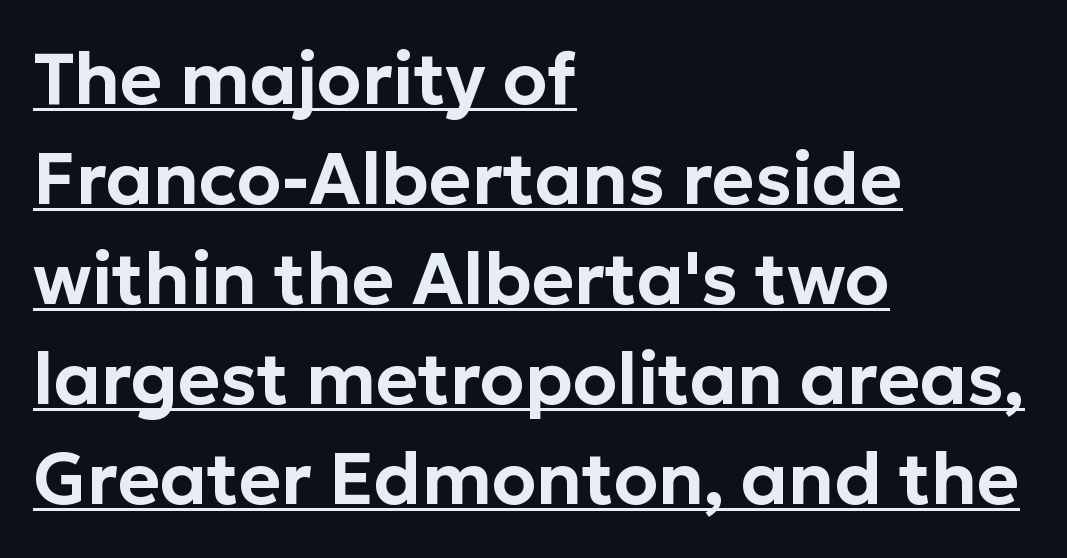
{"serif": "no", "italic": "no", "width": "normal", "stroke_contrast": "low", "x_height": "medium", "monospaced": "no", "underline": "yes", "align": "left", "line_spacing": "normal", "line_spacing_ratio": 1.39, "letter_spacing": "normal", "letter_spacing_em": 0.0, "glyph_px": 72}
